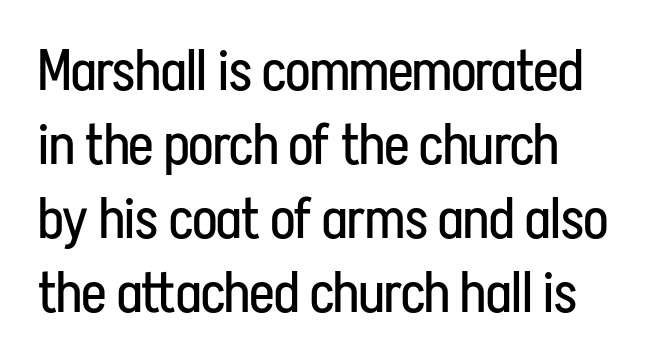
The image shows 57 px regular-weight, condensed sans-serif type, upright; set normal line spacing (1.3x), normal letter spacing, not underlined; low stroke contrast and a medium x-height.
